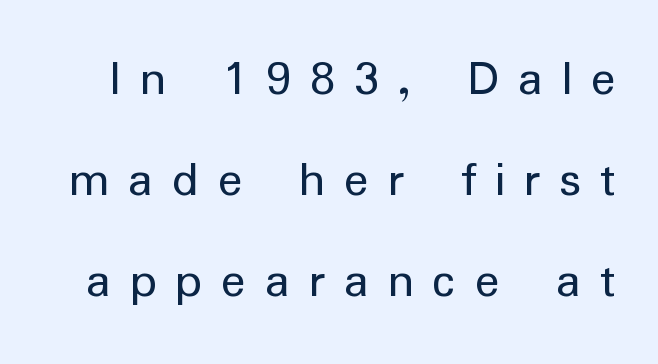
The image shows 52 px regular-weight sans-serif type, upright; set loose line spacing (1.94x), unusually wide letter spacing (+0.36 em), not underlined; low stroke contrast and a medium x-height.
